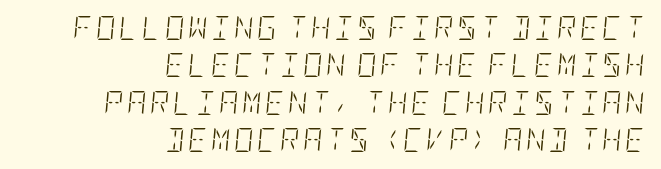
{"italic": "yes", "lean": "right", "slant_degrees": 5, "bold": "no", "underline": "no", "align": "right", "line_spacing": "normal", "line_spacing_ratio": 1.56, "glyph_px": 24}
